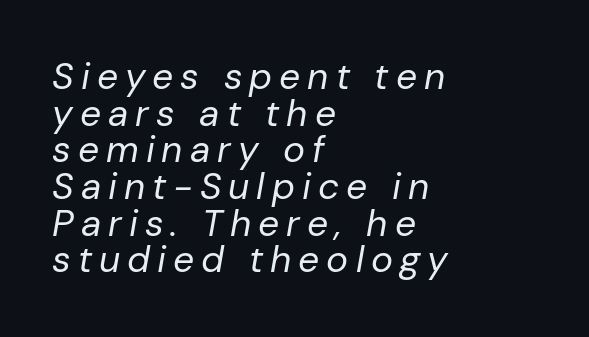
{"italic": "yes", "lean": "right", "slant_degrees": 10, "bold": "no", "weight": "regular", "width": "normal", "stroke_contrast": "low", "x_height": "medium", "monospaced": "no", "underline": "no", "align": "left", "line_spacing": "tight", "line_spacing_ratio": 0.99, "glyph_px": 37}
